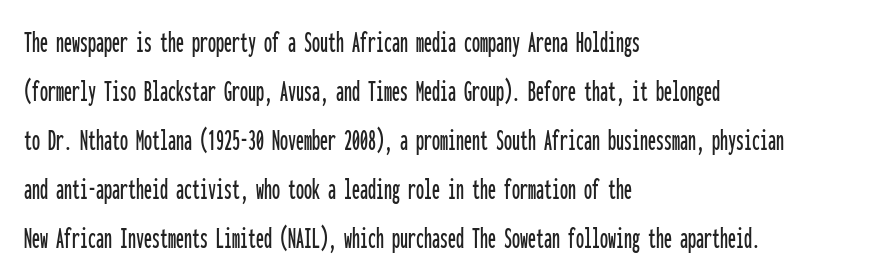
Q: Is the text italic (slanted)? A: No, it is upright.
Q: Is the typeface a serif or a sans-serif typeface? A: Sans-serif.
Q: Is the text underlined? A: No.
Q: How is the paragraph aligned? A: Left-aligned.
Q: Is the spacing between letters normal or unusually wide? A: Normal.
Q: Is the spacing between lines tight, normal or loose? A: Normal.
Q: Width (condensed, normal, or wide)? A: Condensed.
Q: Stroke contrast? A: Low.
Q: x-height? A: Medium.
Q: Monospaced? A: Yes.
